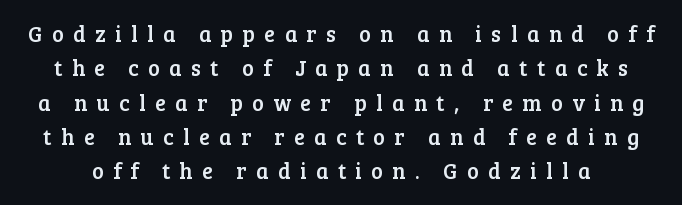
The image shows 22 px text type, upright; set normal line spacing (1.56x), unusually wide letter spacing (+0.43 em), not underlined.
